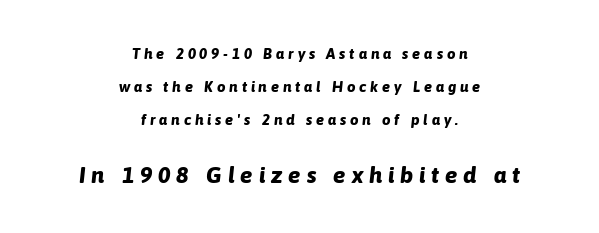
Q: Is the text bold? A: Yes.
Q: Is the text italic (slanted)? A: Yes, it leans right by about 6 degrees.
Q: Is the text underlined? A: No.
Q: How is the paragraph aligned? A: Centered.
Q: Is the spacing between letters normal or unusually wide? A: Unusually wide.
Q: Is the spacing between lines tight, normal or loose? A: Loose.
Q: Which block of text is set in a larger size, the first (top) or the second (bottom)? A: The second (bottom) one.
